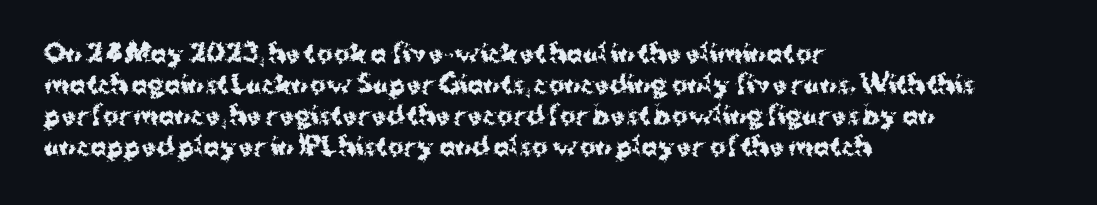
The image shows 24 px bold type, upright; set left-aligned, normal line spacing (1.29x), normal letter spacing, not underlined.
